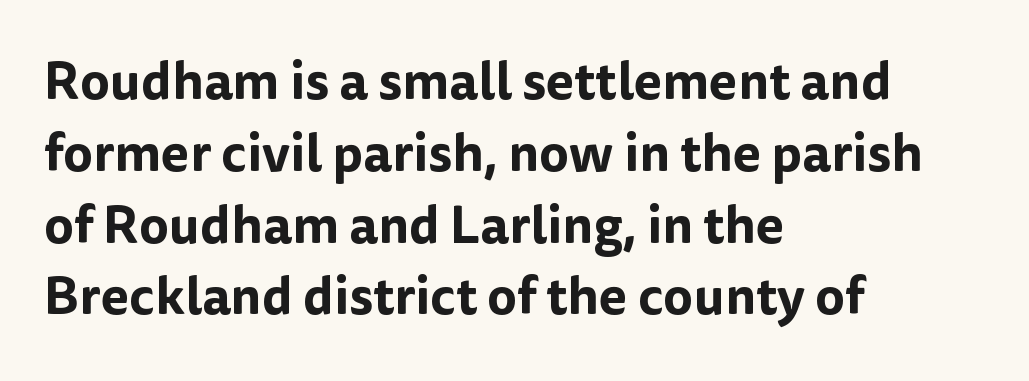
The ragged edge is on the right, which tells us the setting is flush left. Observe the absence of serifs on each vertical stroke in this sample. This sample uses an upright cut, with every glyph sitting square on the baseline. Check the space under the baseline: it is left empty.
